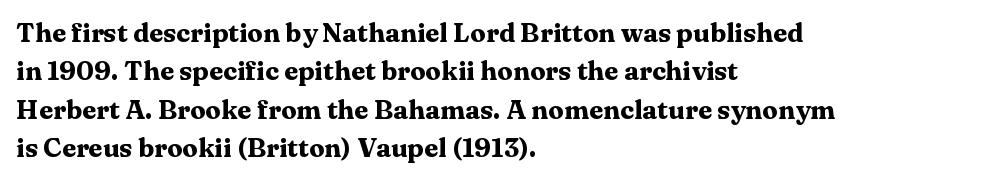
Q: Is the text bold? A: Yes.
Q: Is the text italic (slanted)? A: No, it is upright.
Q: Is the text underlined? A: No.
Q: How is the paragraph aligned? A: Left-aligned.
Q: Is the spacing between letters normal or unusually wide? A: Normal.
Q: Is the spacing between lines tight, normal or loose? A: Normal.
